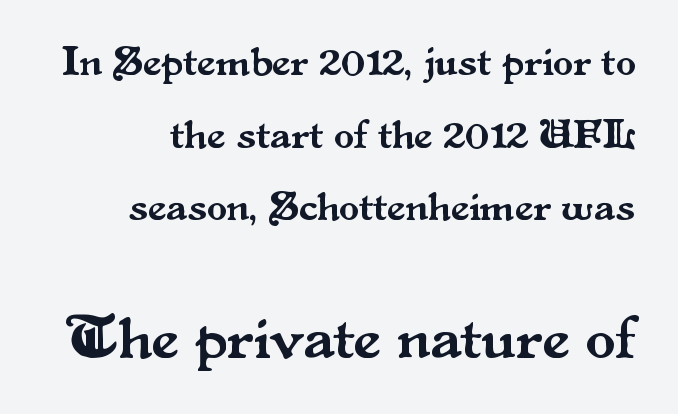
The image shows 61 px serif type, upright; set line spacing 1.77x, normal letter spacing, not underlined; the second (bottom) block is 1.49x larger; medium stroke contrast and a small x-height.
